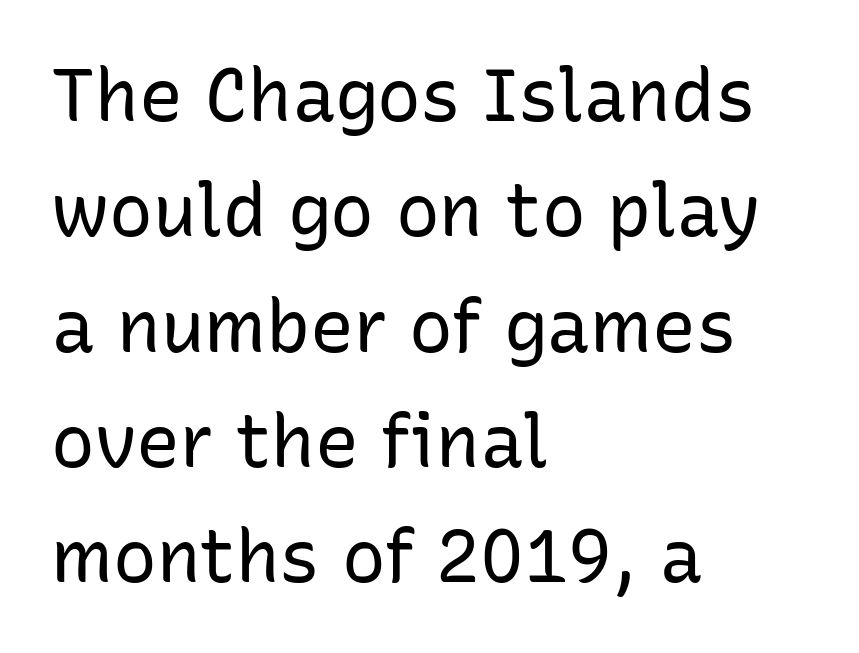
Grotesque or geometric, the face here clearly has no serifs. Has an underline been added? It has not. You could call the tracking neutral — neither tight nor loose. One glance says typical: line gaps are just what's usual. These lines were composed using upright roman letters.
